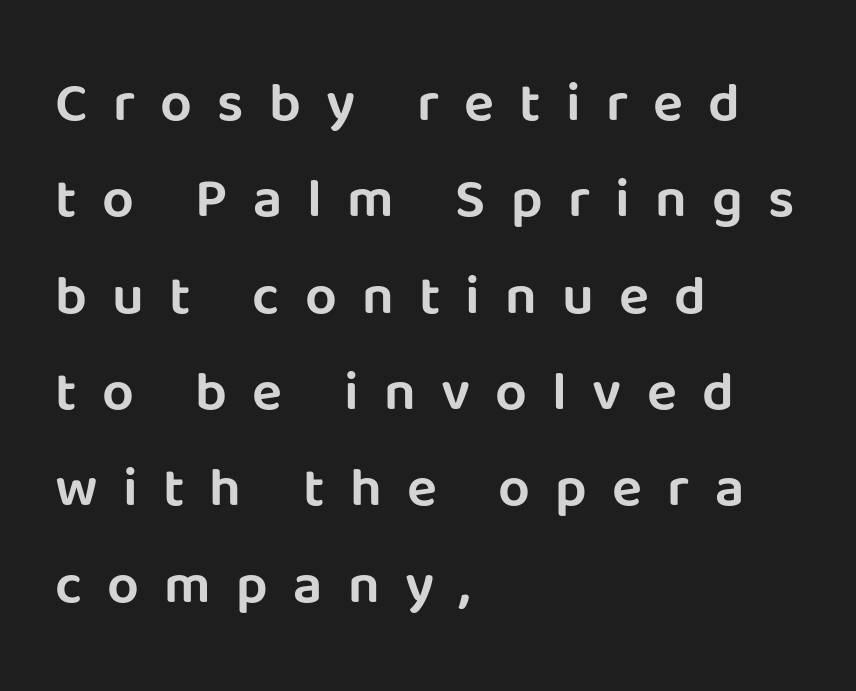
Q: Is the text italic (slanted)? A: No, it is upright.
Q: Is the typeface a serif or a sans-serif typeface? A: Sans-serif.
Q: Is the text underlined? A: No.
Q: How is the paragraph aligned? A: Left-aligned.
Q: Is the spacing between letters normal or unusually wide? A: Unusually wide.
Q: Width (condensed, normal, or wide)? A: Normal.
Q: Stroke contrast? A: Low.
Q: x-height? A: Large.
Q: Monospaced? A: No.
